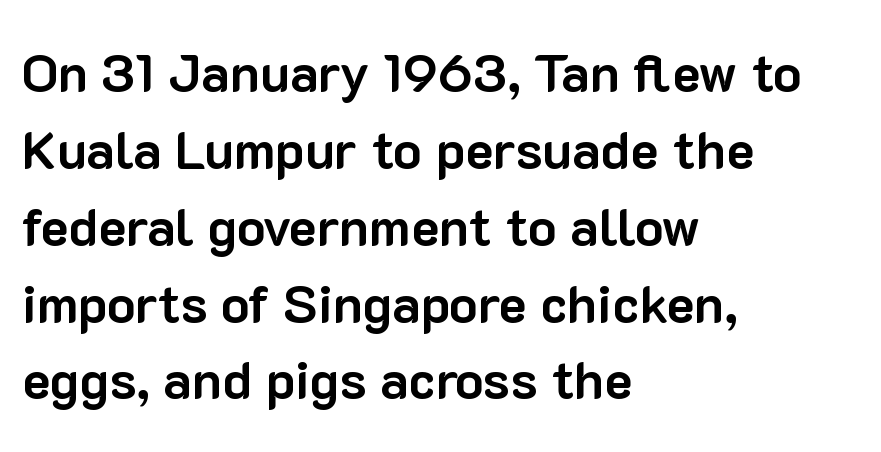
Here the designer chose a conventional face with non-uniform glyph widths. The letterforms sit shoulder to shoulder at normal distance. Baseline-to-baseline distance is the conventional proportion of letter height. A student would call this left alignment; a typographer would say flush left, rag right. This sample uses a sans-serif face. Heavy, bold letterforms.
